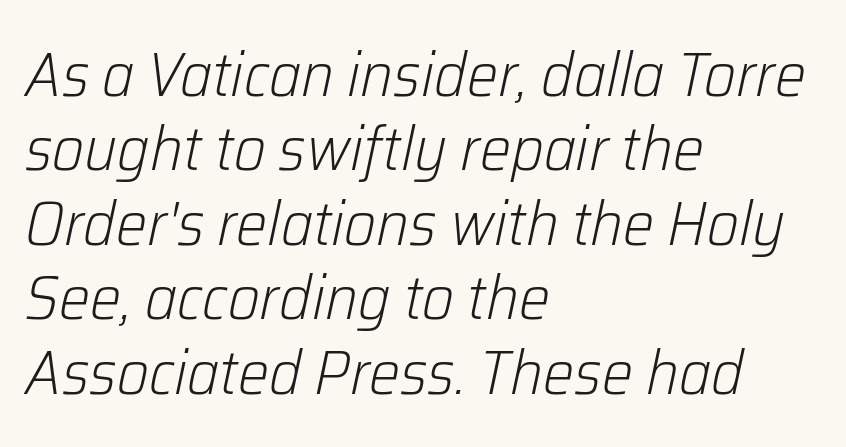
{"italic": "yes", "lean": "right", "slant_degrees": 12, "bold": "no", "weight": "light", "width": "normal", "stroke_contrast": "low", "x_height": "medium", "monospaced": "no", "underline": "no", "align": "left", "line_spacing_ratio": 1.2, "letter_spacing": "normal", "letter_spacing_em": 0.0, "glyph_px": 62}
